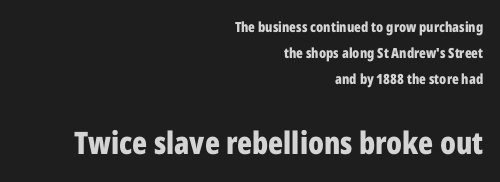
Q: Is the text bold? A: Yes.
Q: Is the text italic (slanted)? A: No, it is upright.
Q: Is the typeface a serif or a sans-serif typeface? A: Sans-serif.
Q: Is the text underlined? A: No.
Q: How is the paragraph aligned? A: Right-aligned.
Q: Is the spacing between letters normal or unusually wide? A: Normal.
Q: Which block of text is set in a larger size, the first (top) or the second (bottom)? A: The second (bottom) one.
Q: Width (condensed, normal, or wide)? A: Condensed.
Q: Stroke contrast? A: Low.
Q: x-height? A: Medium.
Q: Monospaced? A: No.
